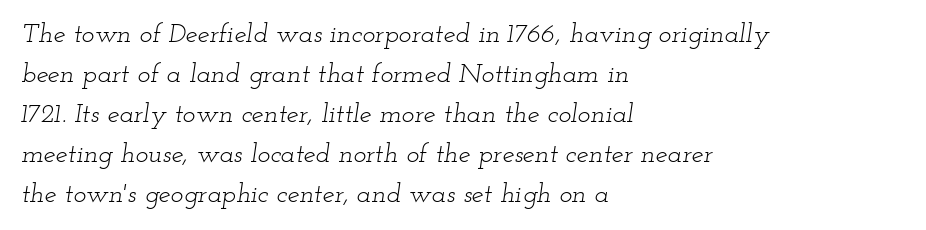
Tracking value appears to be zero — textbook default spacing. No letter is thick-stroked: the sample isn't bold. The passage shown leans; its letterforms are oblique. Every row of glyphs begins at an identical x-position on the left.
